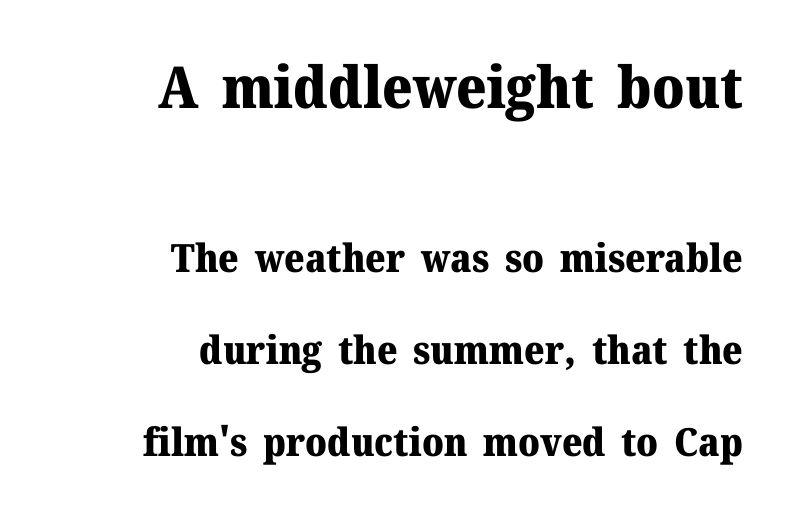
Layout note: lines flush right. Is this a fixed-width face? No — the glyphs have proportional, varying widths. Clear beneath every line of the passage. Reading down the column, the eye jumps a long way to each next line.
